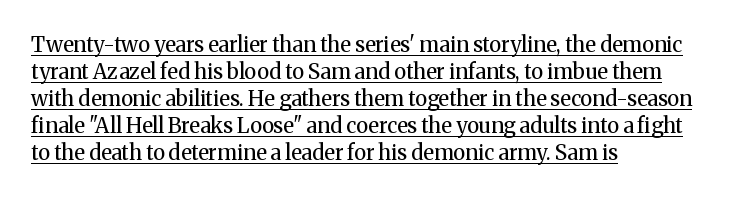
{"italic": "no", "bold": "no", "underline": "yes", "align": "left", "line_spacing": "normal", "line_spacing_ratio": 1.29, "letter_spacing": "normal", "letter_spacing_em": 0.0, "glyph_px": 21}
